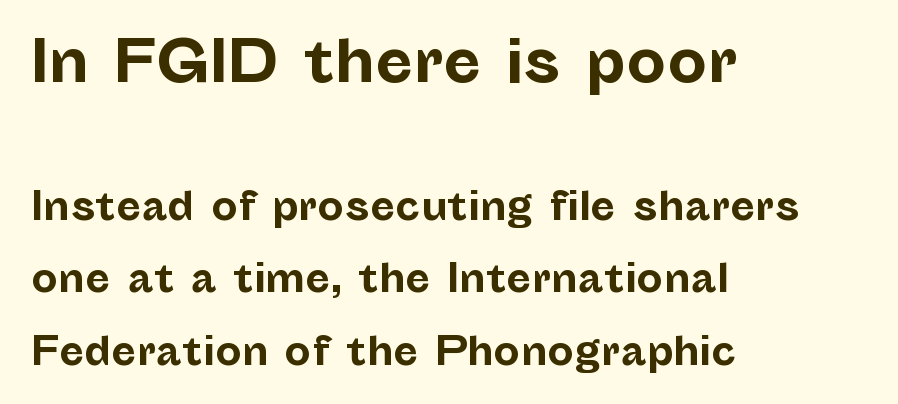
{"serif": "no", "italic": "no", "bold": "yes", "weight": "bold", "width": "normal", "stroke_contrast": "low", "x_height": "medium", "monospaced": "no", "underline": "no", "align": "left", "line_spacing": "loose", "line_spacing_ratio": 1.96, "letter_spacing": "normal", "letter_spacing_em": 0.0, "larger_block": "first", "size_ratio": 1.51, "glyph_px": 56}
